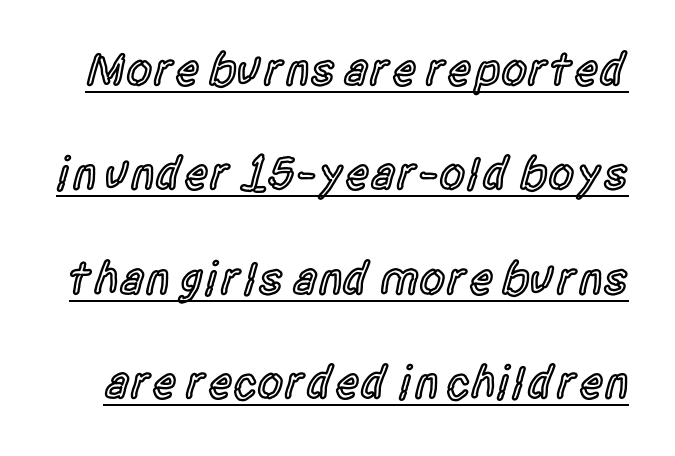
Q: Is the text bold? A: Semi-bold.
Q: Is the text italic (slanted)? A: Yes.
Q: Is the typeface a serif or a sans-serif typeface? A: Sans-serif.
Q: Is the text underlined? A: Yes.
Q: Is the spacing between letters normal or unusually wide? A: Normal.
Q: Is the spacing between lines tight, normal or loose? A: Loose.
Q: Width (condensed, normal, or wide)? A: Condensed.
Q: x-height? A: Large.
Q: Monospaced? A: No.
